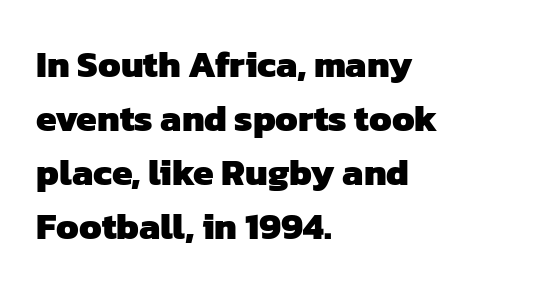
{"serif": "no", "bold": "yes", "weight": "heavy", "width": "normal", "stroke_contrast": "low", "x_height": "medium", "monospaced": "no", "underline": "no", "align": "left", "line_spacing": "normal", "line_spacing_ratio": 1.46, "letter_spacing": "normal", "letter_spacing_em": 0.0, "glyph_px": 37}
